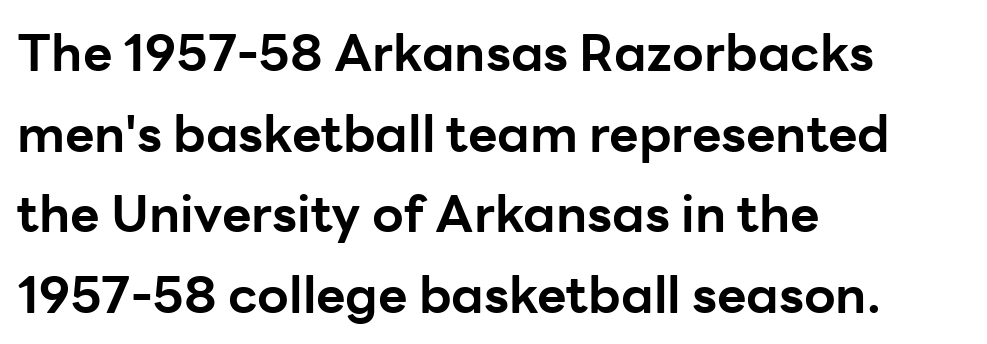
Letters rest on an invisible, unmarked baseline. How heavy is the stroke? Heavy — this is a bold. Line starts are locked; line ends wander. The letters advance in unequal steps, a hallmark of proportional type.
